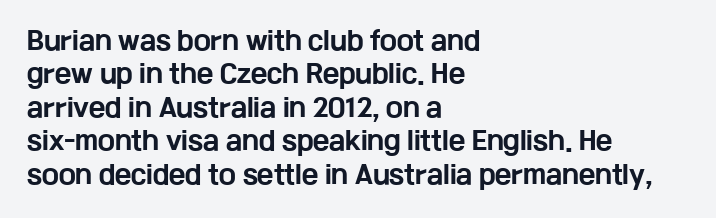
The image shows 25 px bold type, upright; set left-aligned, normal line spacing (1.34x), normal letter spacing, not underlined.
